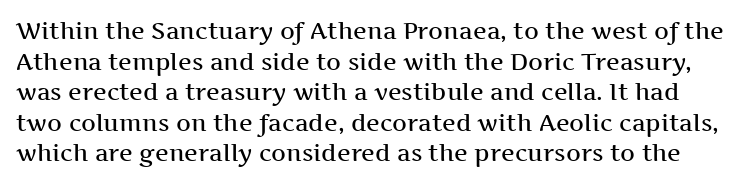
The image shows 23 px text type, upright; set normal line spacing (1.33x), normal letter spacing, not underlined.
